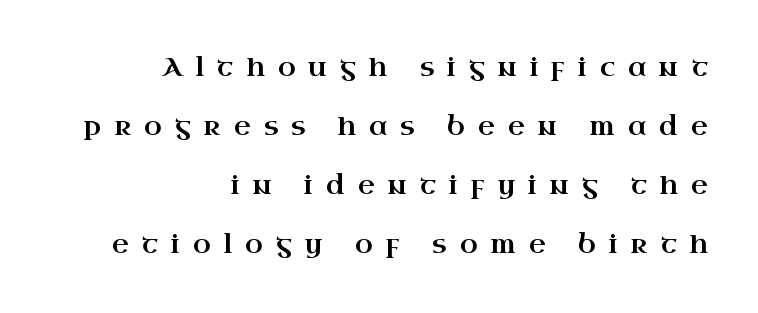
The image shows 26 px text type, upright; set right-aligned, loose line spacing (2.27x), unusually wide letter spacing (+0.5 em), not underlined.
